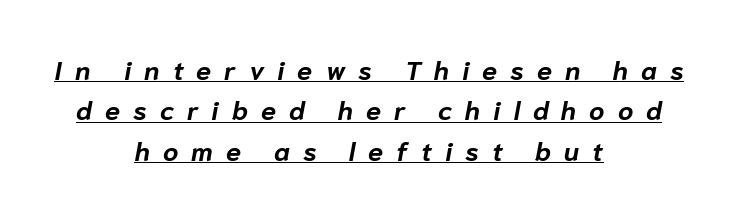
Q: Is the text bold? A: Yes.
Q: Is the text italic (slanted)? A: Yes, it leans right by about 10 degrees.
Q: Is the text underlined? A: Yes.
Q: How is the paragraph aligned? A: Centered.
Q: Is the spacing between letters normal or unusually wide? A: Unusually wide.
Q: Is the spacing between lines tight, normal or loose? A: Normal.
